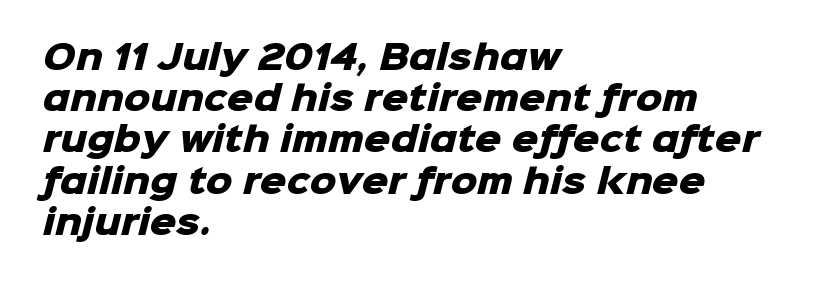
The image shows 33 px heavy sans-serif type; set left-aligned, normal line spacing (1.25x), normal letter spacing, not underlined; low stroke contrast and a medium x-height.
